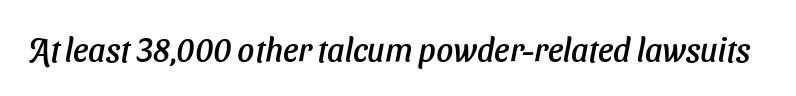
{"width": "normal", "stroke_contrast": "low", "x_height": "medium", "monospaced": "no", "underline": "no", "letter_spacing": "normal", "letter_spacing_em": 0.0, "glyph_px": 33}
